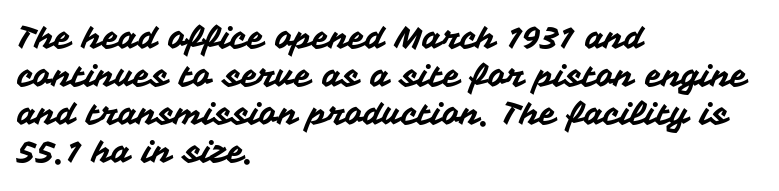
Q: Is the text italic (slanted)? A: Yes.
Q: Is the typeface a serif or a sans-serif typeface? A: Sans-serif.
Q: Is the text underlined? A: No.
Q: How is the paragraph aligned? A: Left-aligned.
Q: Is the spacing between letters normal or unusually wide? A: Normal.
Q: Width (condensed, normal, or wide)? A: Normal.
Q: Stroke contrast? A: Medium.
Q: x-height? A: Medium.
Q: Monospaced? A: No.
